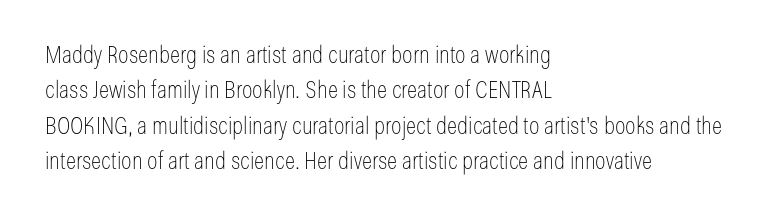
Tracking value appears to be zero — textbook default spacing. Posture: straight, roman, zero tilt. Leftover space on each line is placed entirely after the last word. This is not heavy type; no bold has been used.
